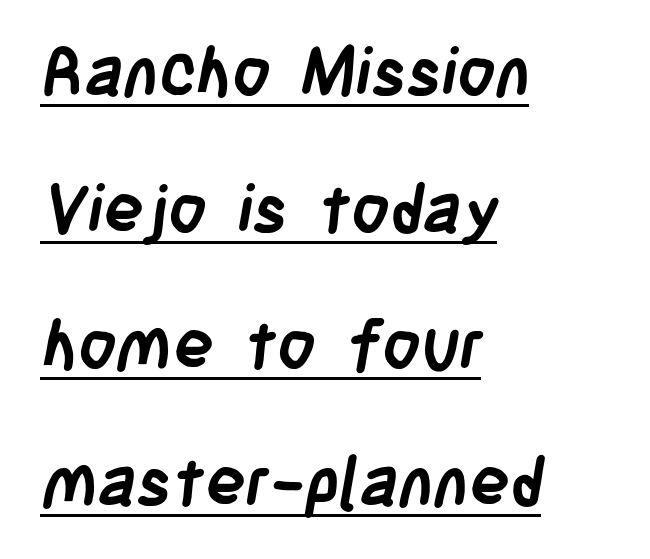
The image shows 67 px semibold, condensed sans-serif type; set left-aligned, loose line spacing (2.04x), normal letter spacing, underlined; low stroke contrast and a large x-height.
